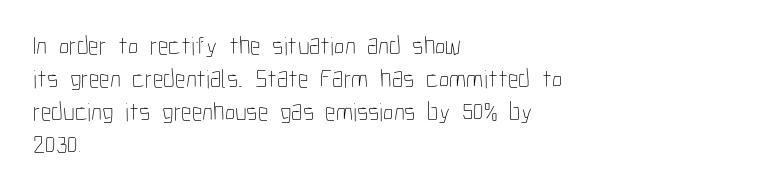
{"italic": "no", "bold": "no", "underline": "no", "align": "left", "line_spacing": "normal", "line_spacing_ratio": 1.27, "letter_spacing": "normal", "letter_spacing_em": 0.0, "glyph_px": 26}
